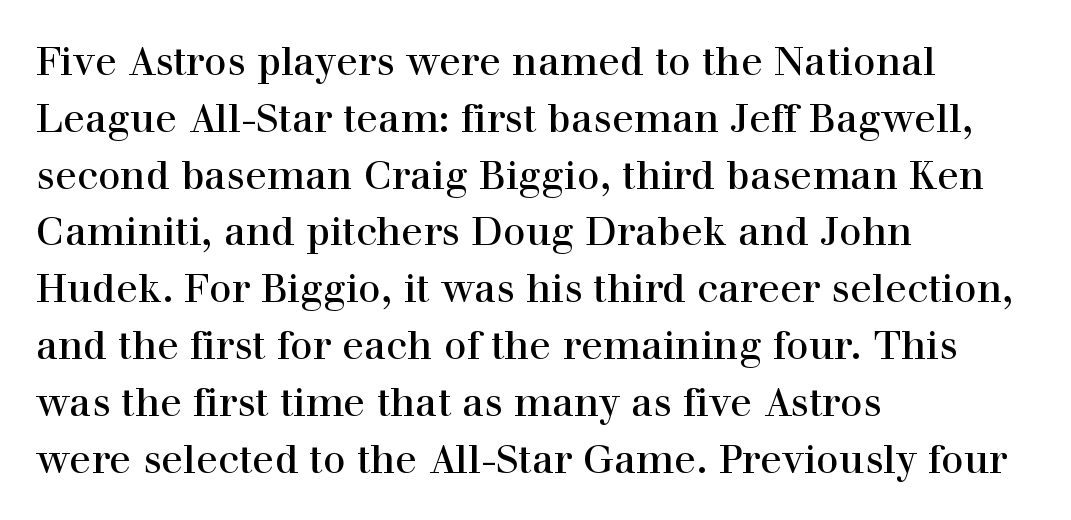
{"serif": "yes", "italic": "no", "width": "normal", "x_height": "medium", "monospaced": "no", "underline": "no", "align": "left", "line_spacing": "normal", "line_spacing_ratio": 1.42, "letter_spacing": "normal", "letter_spacing_em": 0.0, "glyph_px": 40}
